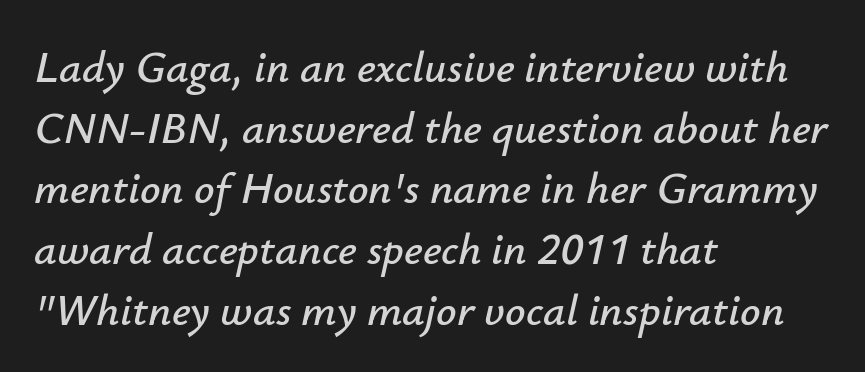
Q: Is the text italic (slanted)? A: Yes, it leans right by about 12 degrees.
Q: Is the text underlined? A: No.
Q: How is the paragraph aligned? A: Left-aligned.
Q: Is the spacing between letters normal or unusually wide? A: Normal.
Q: Is the spacing between lines tight, normal or loose? A: Normal.
Q: Width (condensed, normal, or wide)? A: Normal.
Q: Stroke contrast? A: Low.
Q: x-height? A: Small.
Q: Monospaced? A: No.
